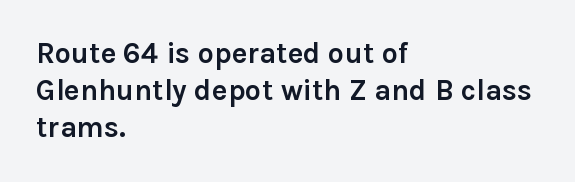
Q: Is the text bold? A: Yes.
Q: Is the text italic (slanted)? A: No, it is upright.
Q: Is the typeface a serif or a sans-serif typeface? A: Sans-serif.
Q: Is the text underlined? A: No.
Q: How is the paragraph aligned? A: Left-aligned.
Q: Is the spacing between letters normal or unusually wide? A: Normal.
Q: Is the spacing between lines tight, normal or loose? A: Normal.
Q: Width (condensed, normal, or wide)? A: Normal.
Q: Stroke contrast? A: Low.
Q: x-height? A: Medium.
Q: Monospaced? A: No.
